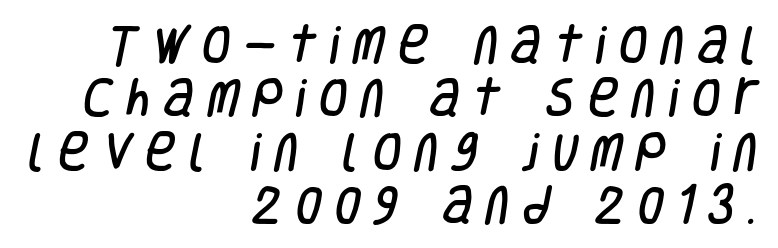
{"serif": "no", "width": "condensed", "stroke_contrast": "low", "x_height": "large", "monospaced": "no", "underline": "no", "align": "right", "line_spacing": "normal", "line_spacing_ratio": 1.27, "letter_spacing": "wide", "letter_spacing_em": 0.31, "glyph_px": 42}
